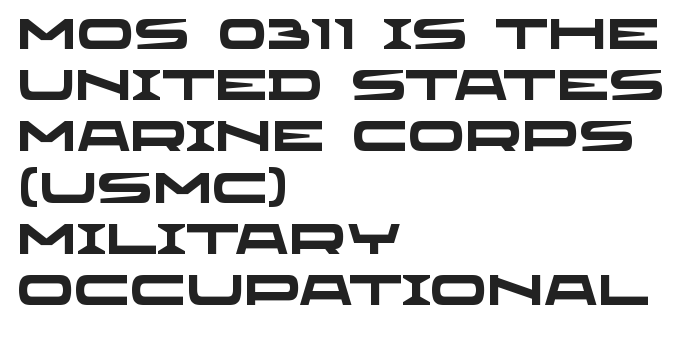
The image shows 42 px heavy, wide sans-serif type; set left-aligned, line spacing 1.22x, normal letter spacing, not underlined; low stroke contrast and a large x-height.
